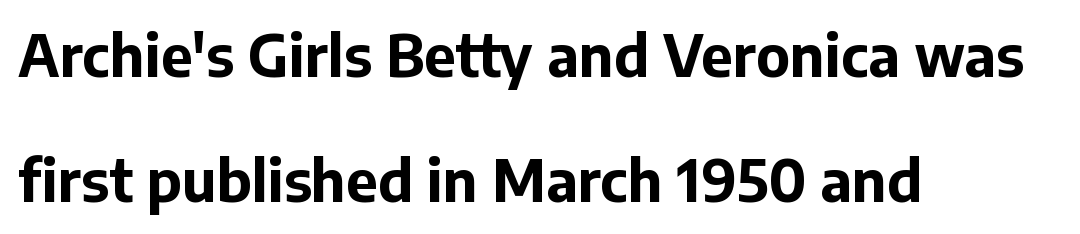
Line starts are locked; line ends wander. Is there any slant? The stems are plumb. Check under the words: just untouched page. Observe the absence of serifs on each vertical stroke in this sample. Nobody touched the tracking dial on this one. The glyphs have the mass of a bold cut.
